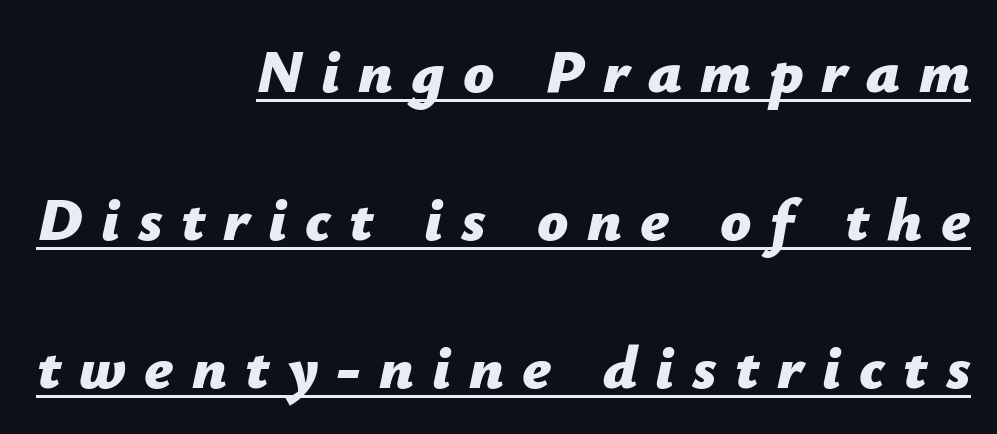
The image shows 61 px bold type, italic (leaning right); set right-aligned, loose line spacing (2.43x), unusually wide letter spacing (+0.3 em), underlined; low stroke contrast and a medium x-height.
